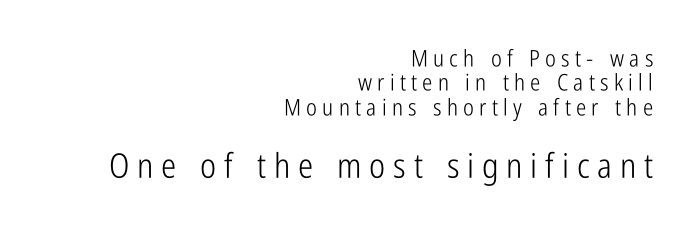
Examine the stroke ends and you'll find no serifs. Where is the straight margin? On the right. The composition opens small and finishes big. The passage shown is not bold in any degree.
